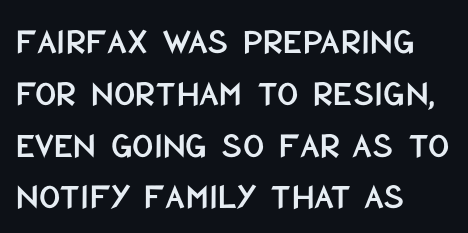
{"serif": "no", "italic": "no", "width": "condensed", "stroke_contrast": "low", "x_height": "large", "monospaced": "no", "underline": "no", "align": "left", "line_spacing": "normal", "line_spacing_ratio": 1.4, "letter_spacing": "normal", "letter_spacing_em": 0.0, "glyph_px": 37}
